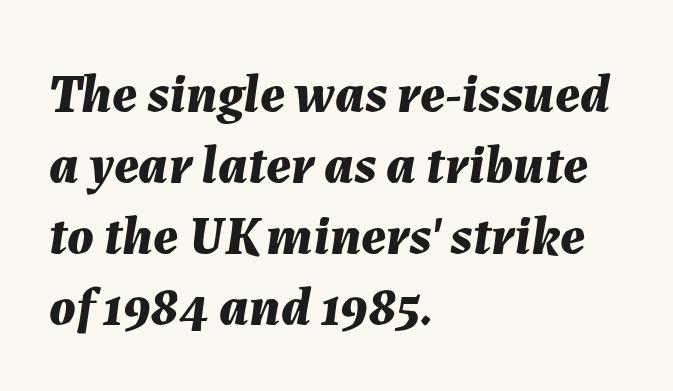
The image shows 55 px bold type, italic (leaning right); set left-aligned, normal line spacing (1.29x), normal letter spacing, not underlined; medium stroke contrast and a medium x-height.
